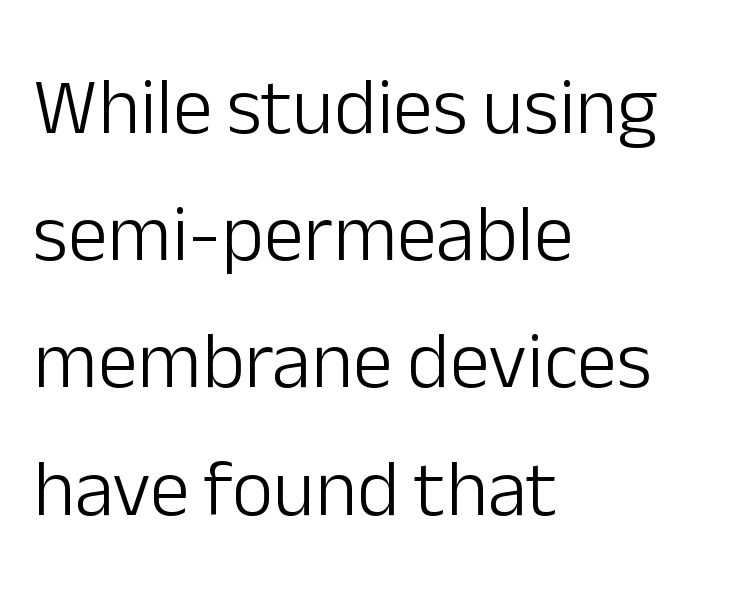
The image shows 80 px light sans-serif type, upright; set left-aligned, normal line spacing (1.59x), normal letter spacing, not underlined; low stroke contrast and a medium x-height.
